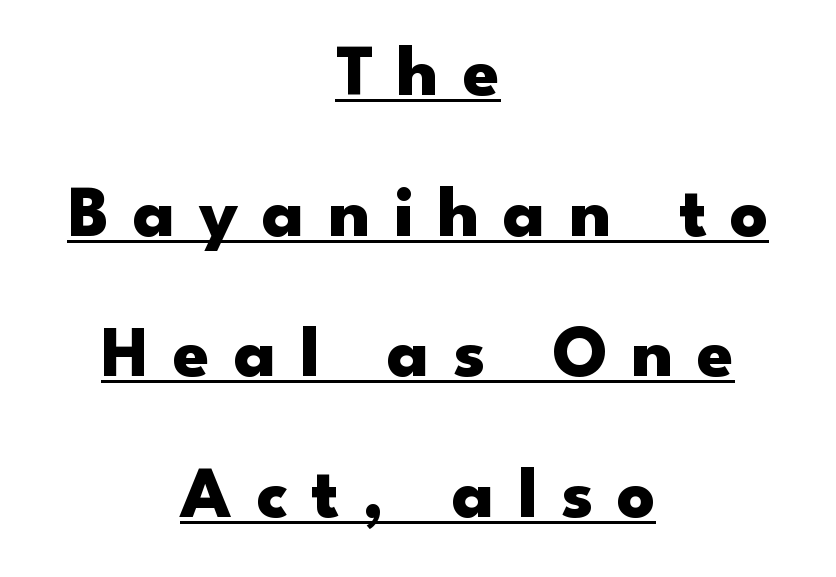
{"serif": "no", "italic": "no", "bold": "yes", "weight": "heavy", "width": "wide", "stroke_contrast": "low", "x_height": "small", "monospaced": "no", "underline": "yes", "align": "center", "line_spacing": "loose", "line_spacing_ratio": 1.9, "letter_spacing": "wide", "letter_spacing_em": 0.32, "glyph_px": 74}
